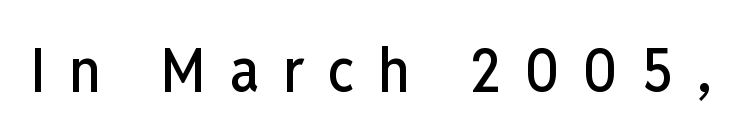
The image shows 62 px condensed sans-serif type, upright; set unusually wide letter spacing (+0.38 em), not underlined; low stroke contrast and a medium x-height.
